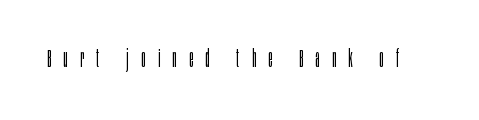
Q: Is the text bold? A: No.
Q: Is the text italic (slanted)? A: No, it is upright.
Q: Is the text underlined? A: No.
Q: Is the spacing between letters normal or unusually wide? A: Unusually wide.
